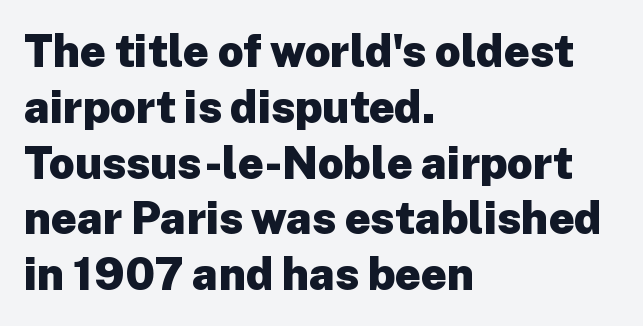
Strokes here are thick enough to call this a true bold. The typography opts for an upright posture over an oblique one. Is this a fixed-width face? No — the glyphs have proportional, varying widths. The space directly below the letters is spotless. Casual observation: everything's shoved over to the left. These lines are composed in type without serifs.
